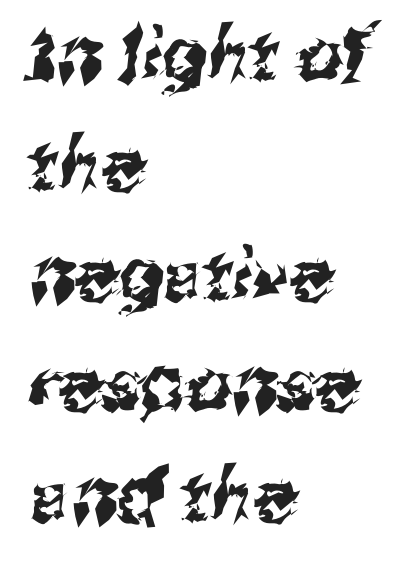
Q: Is the typeface a serif or a sans-serif typeface? A: Sans-serif.
Q: Is the text underlined? A: No.
Q: How is the paragraph aligned? A: Left-aligned.
Q: Is the spacing between letters normal or unusually wide? A: Normal.
Q: Is the spacing between lines tight, normal or loose? A: Normal.
Q: Width (condensed, normal, or wide)? A: Normal.
Q: Stroke contrast? A: Medium.
Q: x-height? A: Medium.
Q: Monospaced? A: No.
